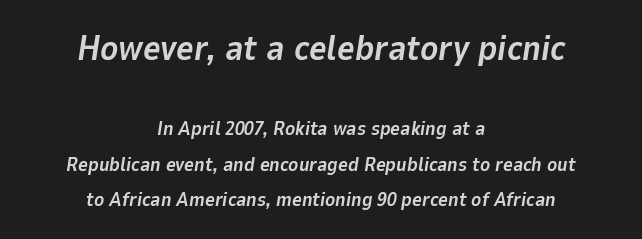
Q: Is the text bold? A: Yes.
Q: Is the text italic (slanted)? A: Yes, it leans right by about 9 degrees.
Q: Is the text underlined? A: No.
Q: How is the paragraph aligned? A: Centered.
Q: Is the spacing between letters normal or unusually wide? A: Normal.
Q: Which block of text is set in a larger size, the first (top) or the second (bottom)? A: The first (top) one.
Q: Width (condensed, normal, or wide)? A: Normal.
Q: Stroke contrast? A: Low.
Q: x-height? A: Medium.
Q: Monospaced? A: No.
